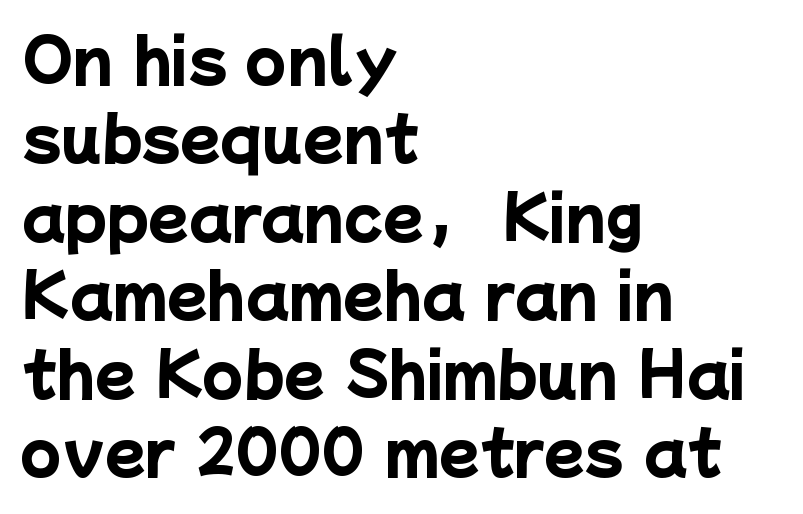
Q: Is the text bold? A: Yes.
Q: Is the typeface a serif or a sans-serif typeface? A: Sans-serif.
Q: Is the text underlined? A: No.
Q: How is the paragraph aligned? A: Left-aligned.
Q: Is the spacing between letters normal or unusually wide? A: Normal.
Q: Is the spacing between lines tight, normal or loose? A: Normal.
Q: Width (condensed, normal, or wide)? A: Normal.
Q: Stroke contrast? A: Low.
Q: x-height? A: Medium.
Q: Monospaced? A: No.
